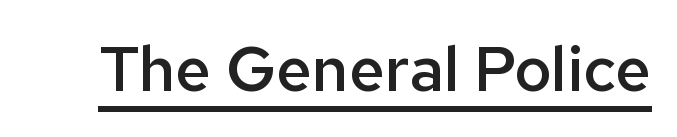
The image shows 63 px semibold sans-serif type, upright; set normal letter spacing, underlined; low stroke contrast and a medium x-height.
